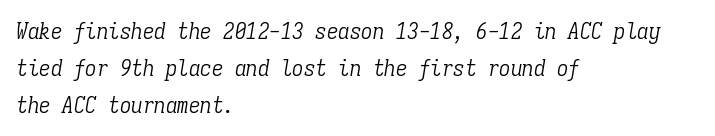
The image shows 23 px text type, italic (leaning right); set left-aligned, normal line spacing (1.6x), normal letter spacing, not underlined.
